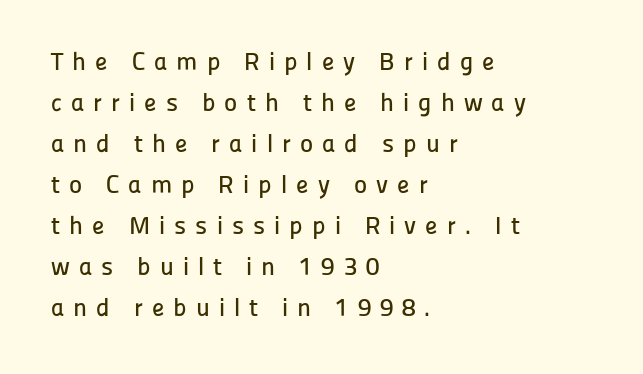
Q: Is the text italic (slanted)? A: No, it is upright.
Q: Is the text underlined? A: No.
Q: How is the paragraph aligned? A: Left-aligned.
Q: Is the spacing between letters normal or unusually wide? A: Unusually wide.
Q: Is the spacing between lines tight, normal or loose? A: Normal.
